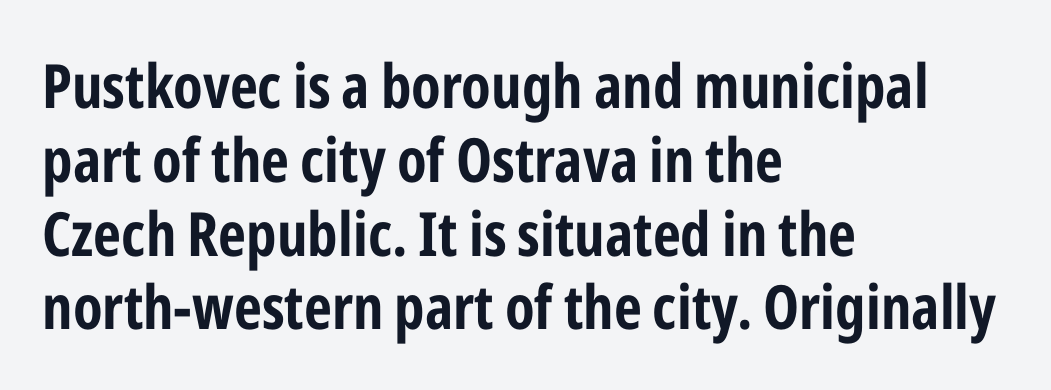
Is the letter spacing exaggerated? No — it looks like the ordinary default. Proportional: the letters do not fall into vertical columns. Alignment: flush left. The type family on display is of the sans-serif kind. Look at the stroke-to-counter ratio: heavy, a bold.
